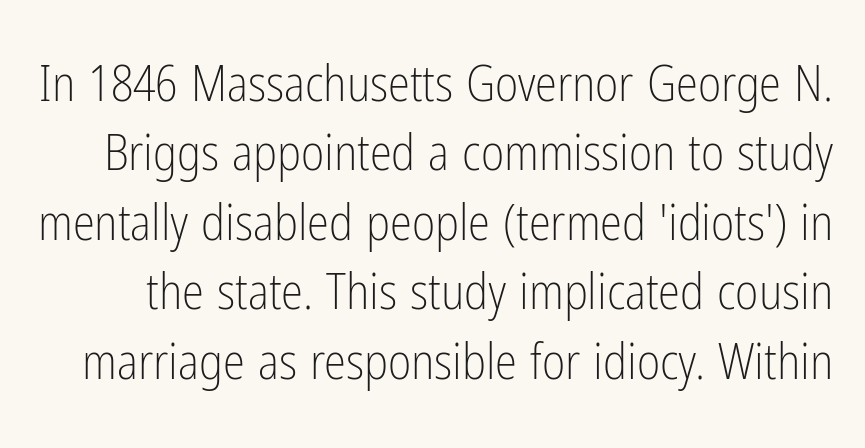
{"serif": "no", "italic": "no", "bold": "no", "weight": "light", "width": "condensed", "stroke_contrast": "low", "x_height": "medium", "monospaced": "no", "underline": "no", "line_spacing": "normal", "line_spacing_ratio": 1.39, "letter_spacing": "normal", "letter_spacing_em": 0.0, "glyph_px": 50}
